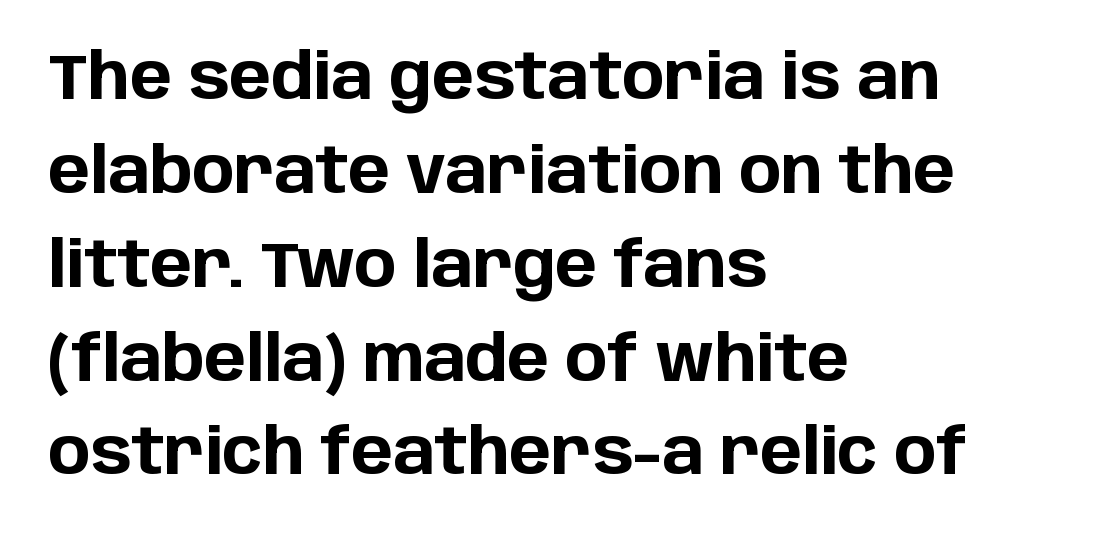
The image shows 63 px bold sans-serif type, upright; set left-aligned, normal line spacing (1.49x), normal letter spacing, not underlined; low stroke contrast and a large x-height.
